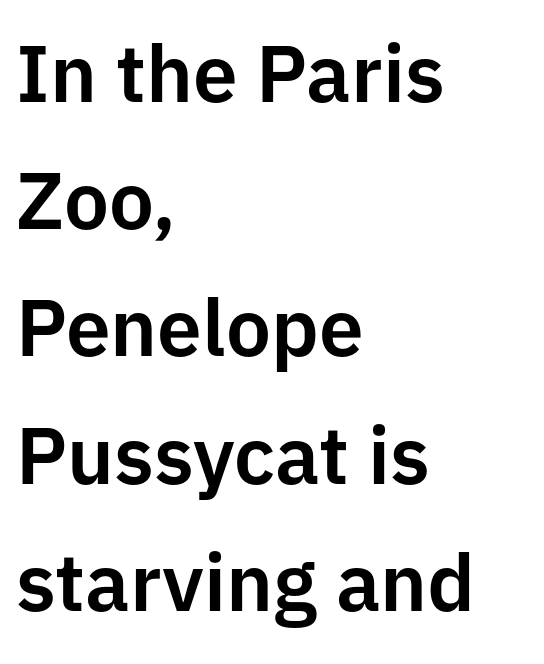
{"serif": "no", "italic": "no", "width": "normal", "stroke_contrast": "low", "x_height": "medium", "monospaced": "no", "underline": "no", "align": "left", "line_spacing": "normal", "line_spacing_ratio": 1.59, "letter_spacing": "normal", "letter_spacing_em": 0.0, "glyph_px": 80}
